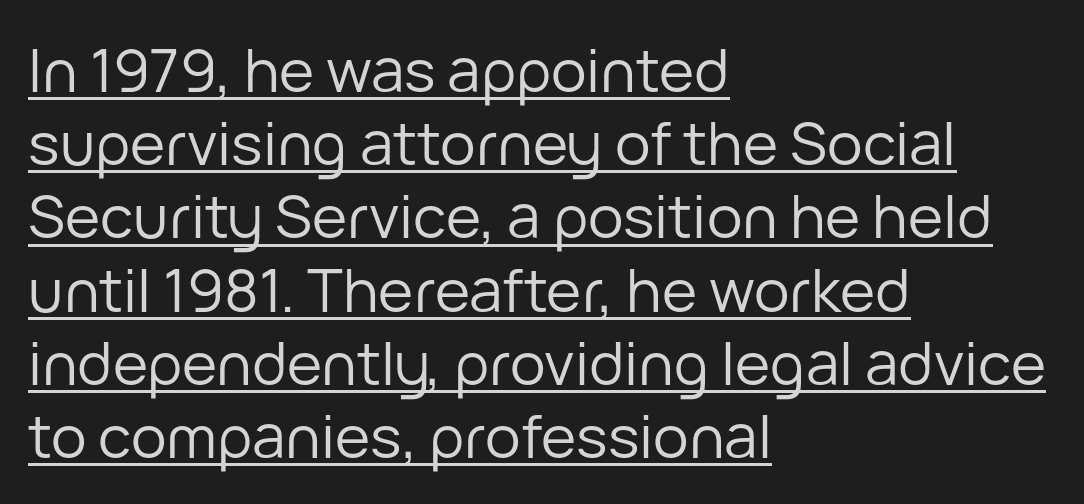
Q: Is the text bold? A: No.
Q: Is the text italic (slanted)? A: No, it is upright.
Q: Is the typeface a serif or a sans-serif typeface? A: Sans-serif.
Q: Is the text underlined? A: Yes.
Q: How is the paragraph aligned? A: Left-aligned.
Q: Is the spacing between letters normal or unusually wide? A: Normal.
Q: Width (condensed, normal, or wide)? A: Normal.
Q: Stroke contrast? A: Low.
Q: x-height? A: Medium.
Q: Monospaced? A: No.
